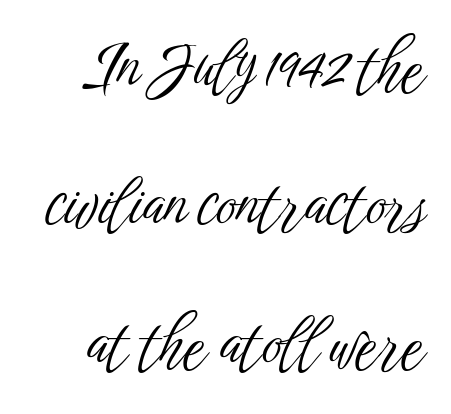
The image shows 62 px light, condensed sans-serif type; set loose line spacing (2.23x), normal letter spacing, not underlined; low stroke contrast and a medium x-height.
